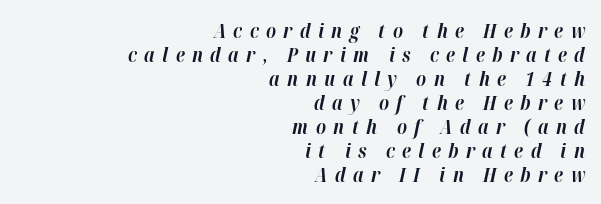
Q: Is the text bold? A: Yes.
Q: Is the text italic (slanted)? A: Yes, it leans right by about 12 degrees.
Q: Is the text underlined? A: No.
Q: How is the paragraph aligned? A: Right-aligned.
Q: Is the spacing between letters normal or unusually wide? A: Unusually wide.
